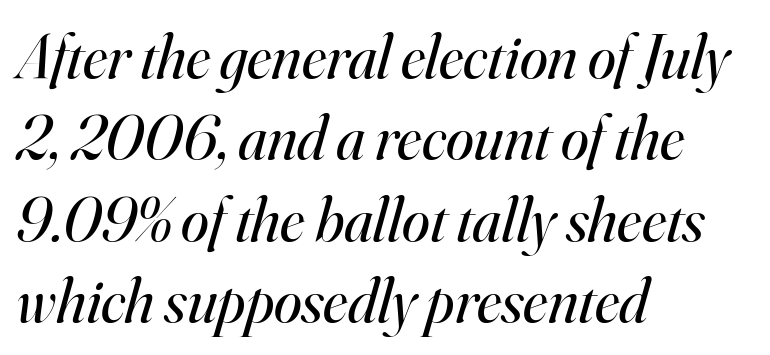
The passage shown has conventional tracking throughout. The rendering applies a slant to the glyphs. A serif font was chosen for this passage. The passage is arranged the way most books set body copy — flush left.
